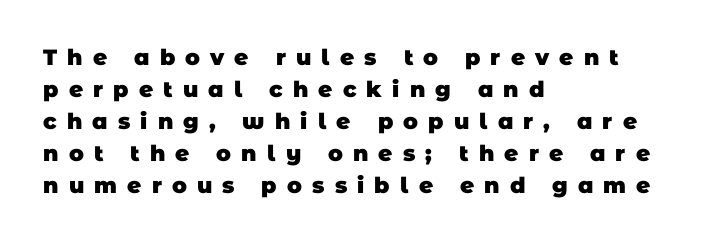
Q: Is the text bold? A: Yes.
Q: Is the text underlined? A: No.
Q: How is the paragraph aligned? A: Left-aligned.
Q: Is the spacing between letters normal or unusually wide? A: Unusually wide.
Q: Is the spacing between lines tight, normal or loose? A: Normal.
